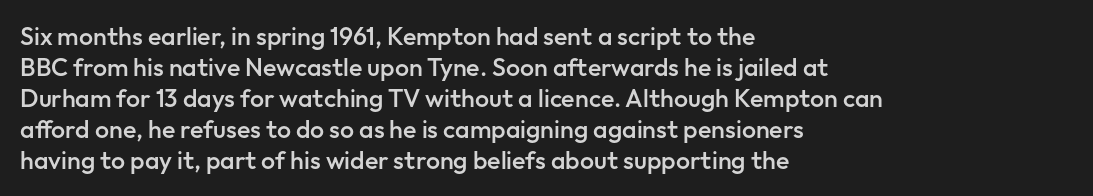
{"italic": "no", "bold": "semi", "underline": "no", "align": "left", "line_spacing_ratio": 1.24, "letter_spacing": "normal", "letter_spacing_em": 0.0, "glyph_px": 25}
